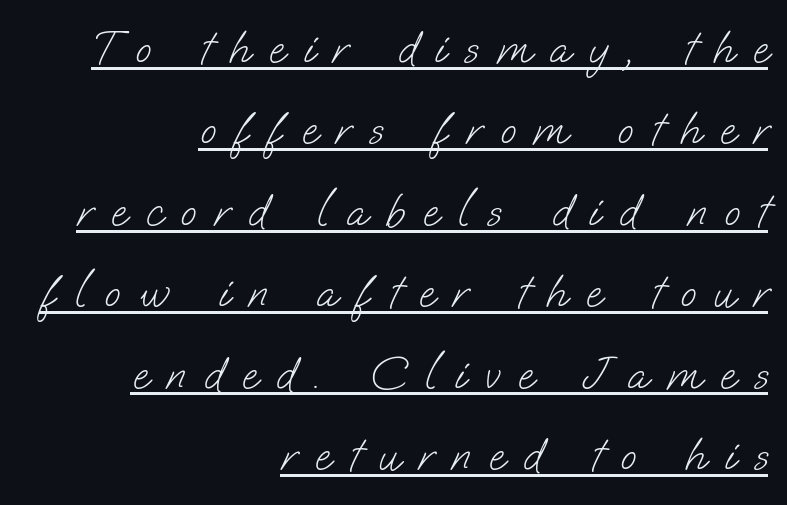
The image shows 46 px light sans-serif type; set right-aligned, line spacing 1.77x, unusually wide letter spacing (+0.4 em), underlined; low stroke contrast and a small x-height.
